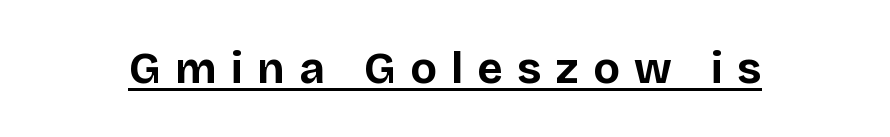
Q: Is the text bold? A: Yes.
Q: Is the text italic (slanted)? A: No, it is upright.
Q: Is the typeface a serif or a sans-serif typeface? A: Sans-serif.
Q: Is the text underlined? A: Yes.
Q: Is the spacing between letters normal or unusually wide? A: Unusually wide.
Q: Width (condensed, normal, or wide)? A: Normal.
Q: Stroke contrast? A: Low.
Q: x-height? A: Large.
Q: Monospaced? A: No.
